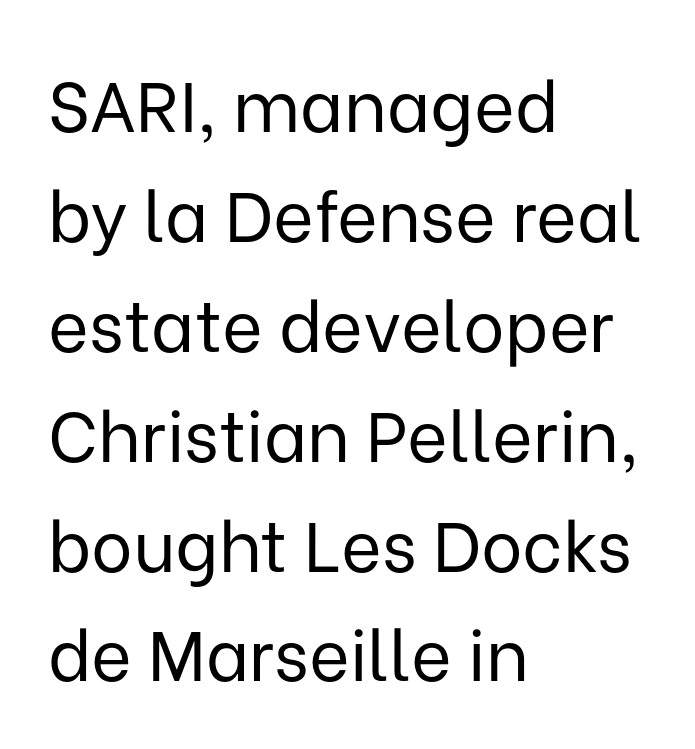
Q: Is the text bold? A: No.
Q: Is the text italic (slanted)? A: No, it is upright.
Q: Is the typeface a serif or a sans-serif typeface? A: Sans-serif.
Q: Is the text underlined? A: No.
Q: How is the paragraph aligned? A: Left-aligned.
Q: Is the spacing between letters normal or unusually wide? A: Normal.
Q: Is the spacing between lines tight, normal or loose? A: Normal.
Q: Width (condensed, normal, or wide)? A: Normal.
Q: Stroke contrast? A: Low.
Q: x-height? A: Medium.
Q: Monospaced? A: No.
